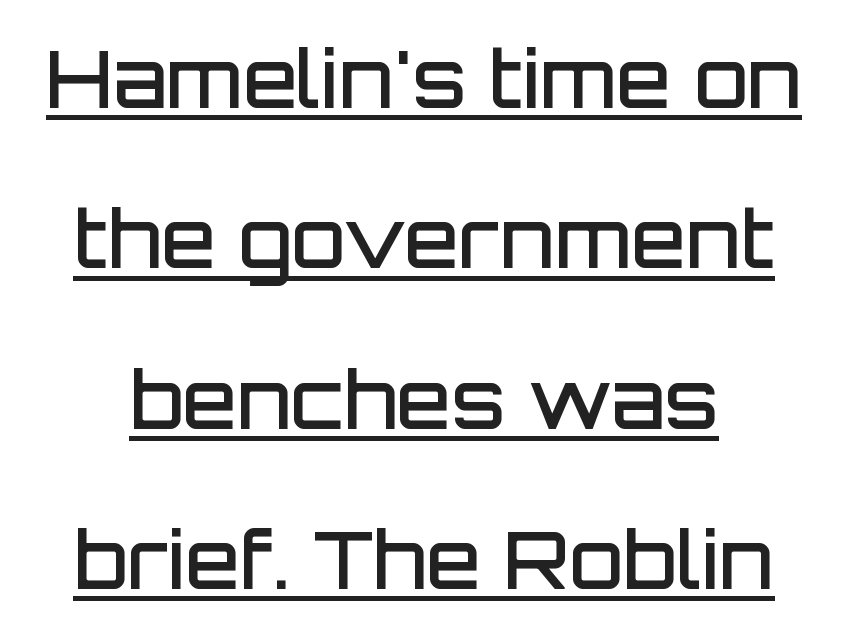
A typographer would call this underscored text. Grotesque or geometric, the face here clearly has no serifs. Summary of vertical rhythm: relaxed, with wide interline spacing. Glyph-to-glyph distance matches everyday printed text. The typography opts for an upright posture over an oblique one.
